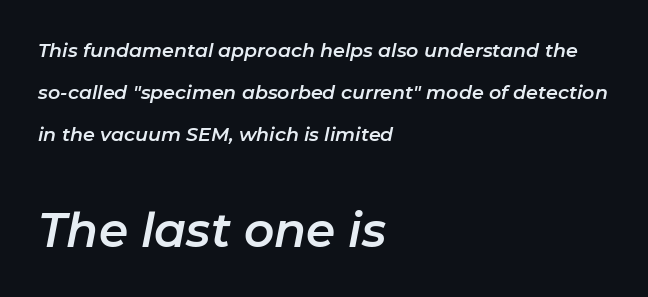
The image shows 47 px text type, italic (leaning right); set left-aligned, loose line spacing (2.2x), normal letter spacing, not underlined; the second (bottom) block is 2.47x larger; low stroke contrast and a medium x-height.
